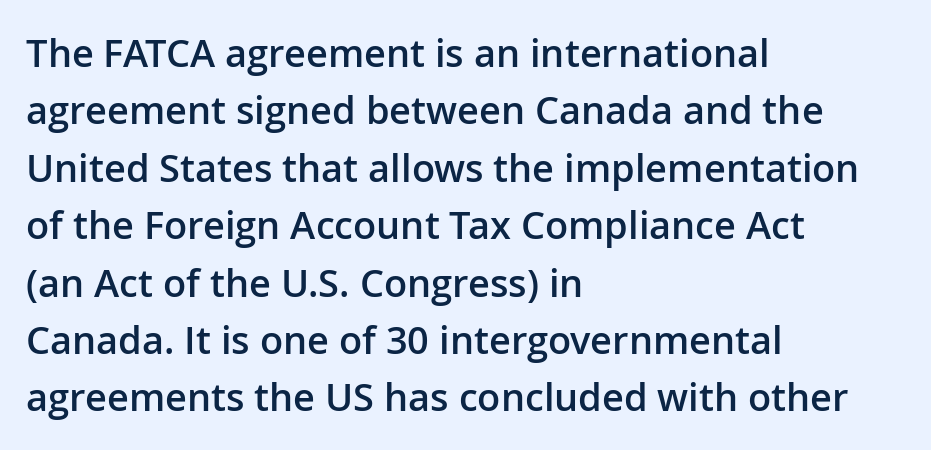
Q: Is the text bold? A: Semi-bold.
Q: Is the text italic (slanted)? A: No, it is upright.
Q: Is the typeface a serif or a sans-serif typeface? A: Sans-serif.
Q: Is the text underlined? A: No.
Q: How is the paragraph aligned? A: Left-aligned.
Q: Is the spacing between letters normal or unusually wide? A: Normal.
Q: Is the spacing between lines tight, normal or loose? A: Normal.
Q: Width (condensed, normal, or wide)? A: Normal.
Q: Stroke contrast? A: Low.
Q: x-height? A: Medium.
Q: Monospaced? A: No.
